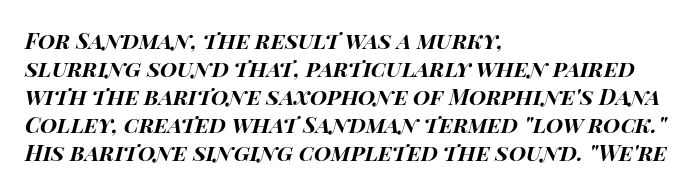
This rendering features lettering with no underline. Inter-character spacing is left at the font's built-in metrics. In terms of posture, this sample is oblique. Visually the block forms a straight wall on the left and a jagged coastline on the right. Reading down the column, the eye jumps a familiar distance to each next line. A full-strength bold gives these letters their thick strokes.
